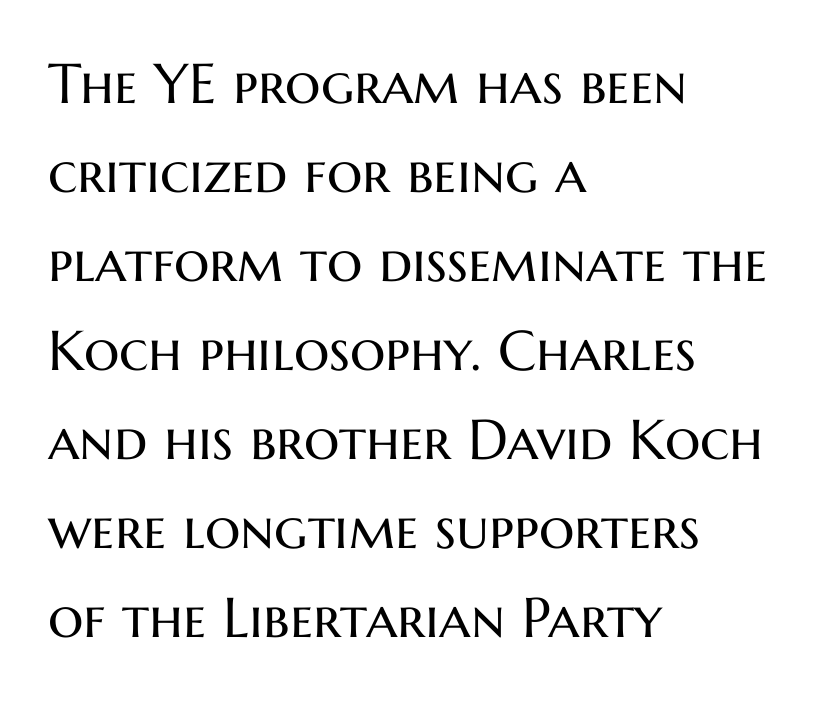
{"serif": "no", "italic": "no", "bold": "no", "weight": "regular", "width": "normal", "stroke_contrast": "medium", "x_height": "medium", "monospaced": "no", "underline": "no", "align": "left", "line_spacing": "normal", "line_spacing_ratio": 1.59, "letter_spacing": "normal", "letter_spacing_em": 0.0, "glyph_px": 56}
